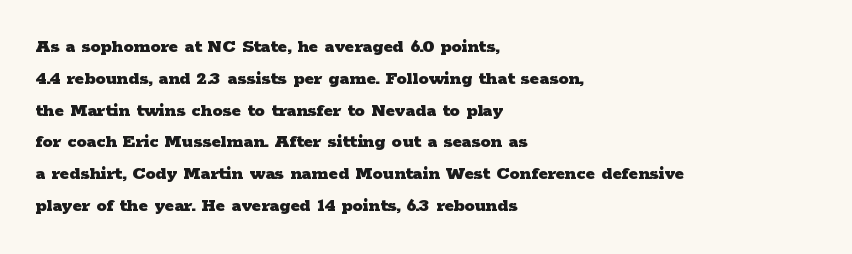
Upright lettering throughout. The foot of each line stays bare and open. Line spacing here is normal. The letters sit at their default tracking, neither squeezed nor spread. The setting favours the left margin, as ordinary paragraphs usually do. These words are printed bold, with thick strokes throughout.
